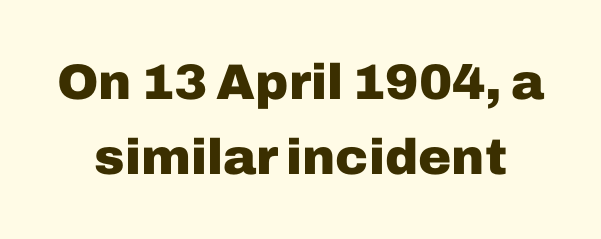
The characters display no serif detailing; their extremities are plain. Do the letters lean? They stand straight. Default kerning and tracking; the words read as compact shapes. Each letter keeps its own natural width here, so spacing adapts to shape.
